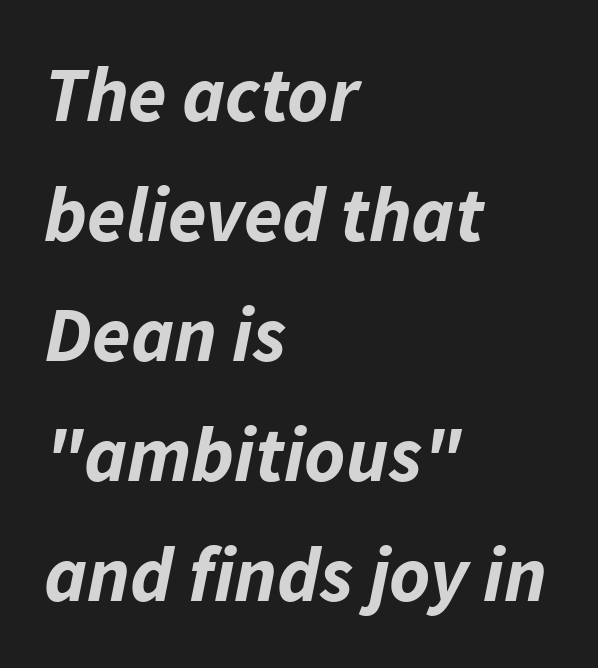
The image shows 78 px bold type, italic (leaning right); set left-aligned, normal line spacing (1.54x), normal letter spacing, not underlined; low stroke contrast and a medium x-height.
